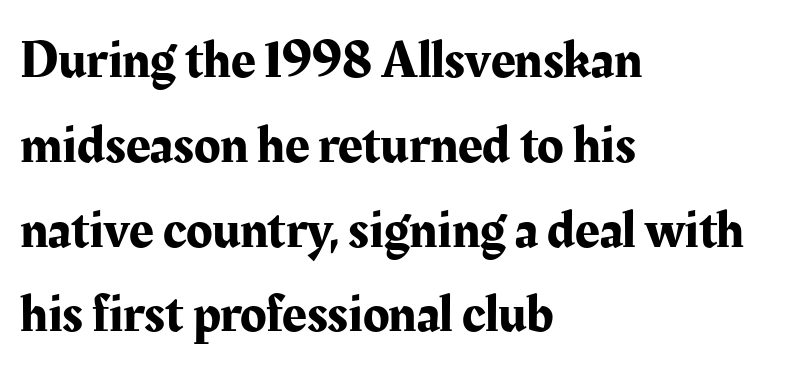
The image shows 54 px serif type, upright; set left-aligned, normal line spacing (1.57x), normal letter spacing, not underlined; medium stroke contrast and a medium x-height.
